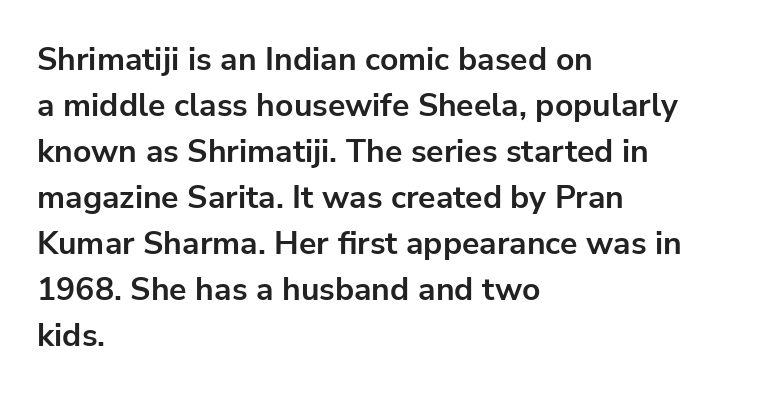
This sample uses a sans-serif face. Nothing unusual about the tracking: characters are spaced as the font intends. The specimen reads as upright at a glance. Descenders hang freely into open space. Spacing verdict: proportional, widths tailored to each character. Is the block centered? No — it sits flush against the left margin.
